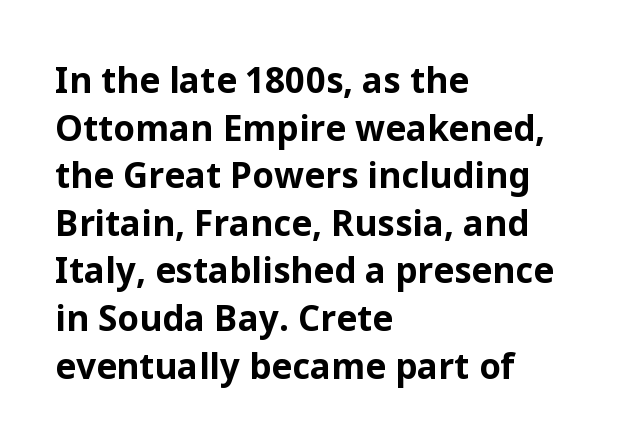
Q: Is the text bold? A: Yes.
Q: Is the text italic (slanted)? A: No, it is upright.
Q: Is the typeface a serif or a sans-serif typeface? A: Sans-serif.
Q: Is the text underlined? A: No.
Q: How is the paragraph aligned? A: Left-aligned.
Q: Is the spacing between letters normal or unusually wide? A: Normal.
Q: Is the spacing between lines tight, normal or loose? A: Normal.
Q: Width (condensed, normal, or wide)? A: Normal.
Q: Stroke contrast? A: Low.
Q: x-height? A: Medium.
Q: Monospaced? A: No.
